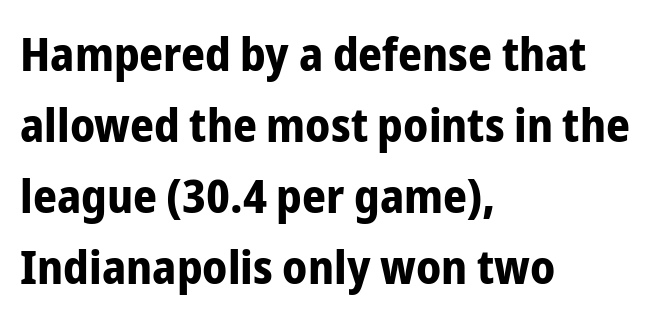
The image shows 47 px bold, condensed sans-serif type, upright; set left-aligned, normal line spacing (1.51x), normal letter spacing, not underlined; low stroke contrast and a medium x-height.
